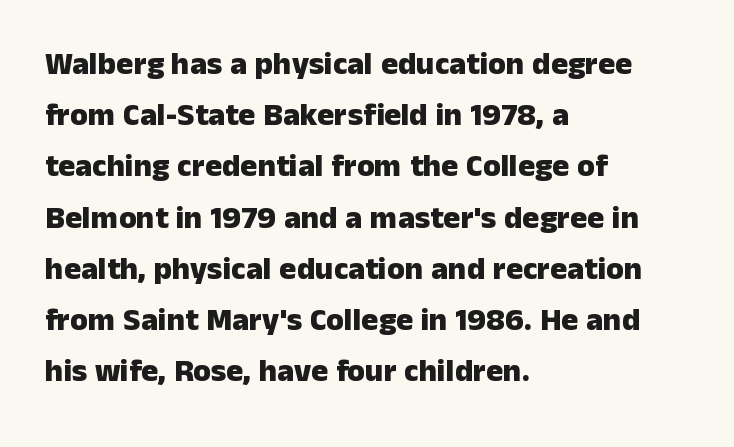
The image shows 32 px heavy sans-serif type, upright; set left-aligned, normal line spacing (1.6x), normal letter spacing, not underlined; low stroke contrast and a medium x-height.
